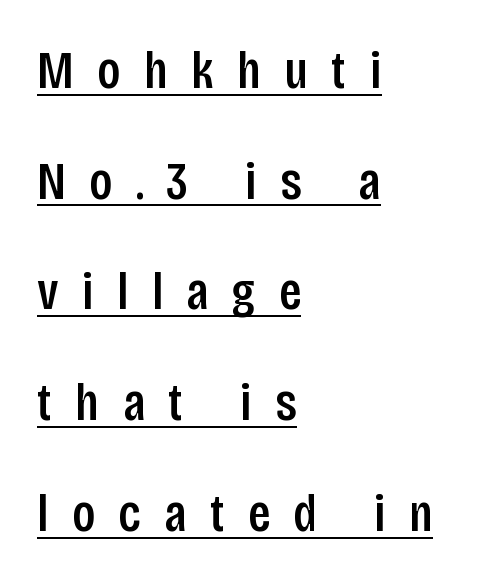
The image shows 54 px condensed sans-serif type, upright; set left-aligned, loose line spacing (2.05x), unusually wide letter spacing (+0.43 em), underlined; low stroke contrast and a large x-height.
